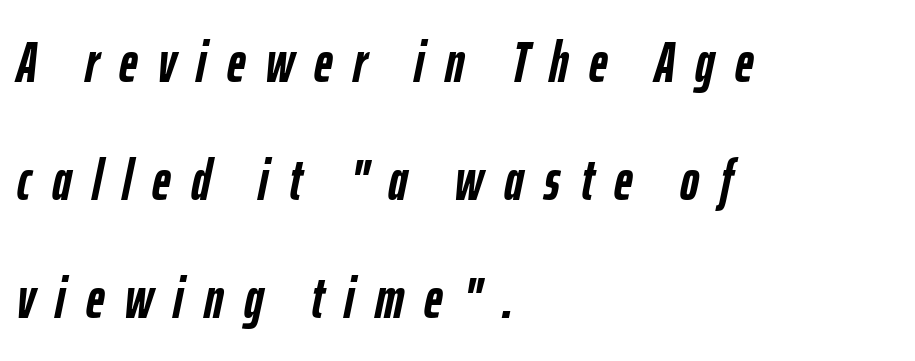
Q: Is the text bold? A: Yes.
Q: Is the text italic (slanted)? A: Yes, it leans right by about 12 degrees.
Q: Is the text underlined? A: No.
Q: How is the paragraph aligned? A: Left-aligned.
Q: Is the spacing between letters normal or unusually wide? A: Unusually wide.
Q: Is the spacing between lines tight, normal or loose? A: Loose.
Q: Width (condensed, normal, or wide)? A: Condensed.
Q: Stroke contrast? A: Low.
Q: x-height? A: Medium.
Q: Monospaced? A: No.
